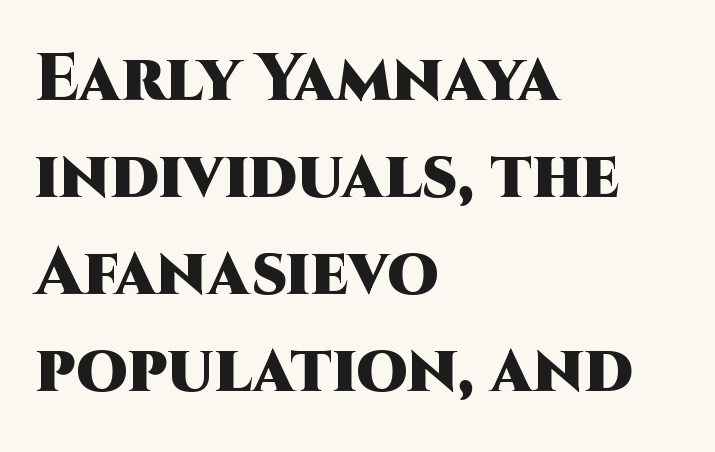
Q: Is the text bold? A: Yes.
Q: Is the text italic (slanted)? A: No, it is upright.
Q: Is the typeface a serif or a sans-serif typeface? A: Sans-serif.
Q: Is the text underlined? A: No.
Q: How is the paragraph aligned? A: Left-aligned.
Q: Is the spacing between letters normal or unusually wide? A: Normal.
Q: Is the spacing between lines tight, normal or loose? A: Normal.
Q: Width (condensed, normal, or wide)? A: Normal.
Q: Stroke contrast? A: High.
Q: x-height? A: Large.
Q: Monospaced? A: No.
